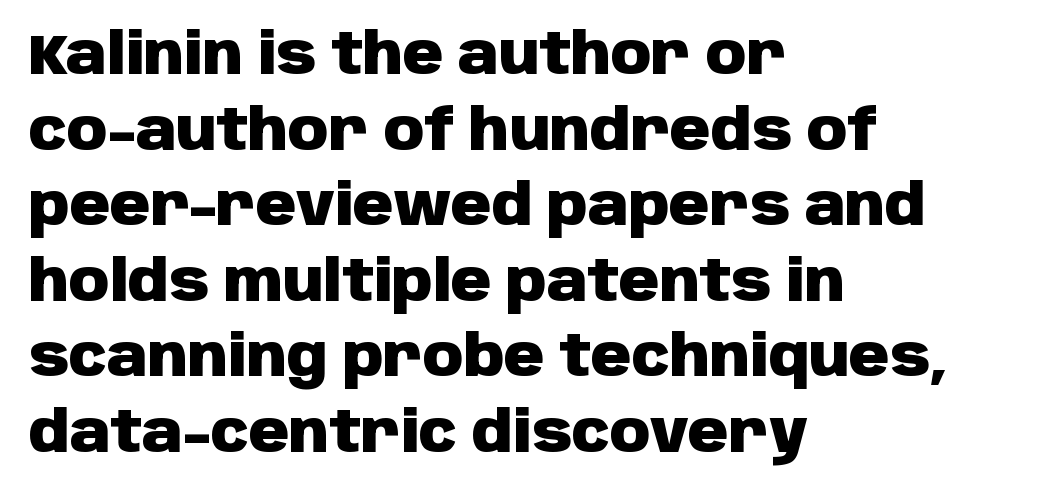
{"serif": "no", "italic": "no", "bold": "yes", "weight": "heavy", "width": "normal", "stroke_contrast": "low", "x_height": "large", "monospaced": "no", "underline": "no", "align": "left", "line_spacing": "normal", "line_spacing_ratio": 1.35, "letter_spacing": "normal", "letter_spacing_em": 0.0, "glyph_px": 56}
